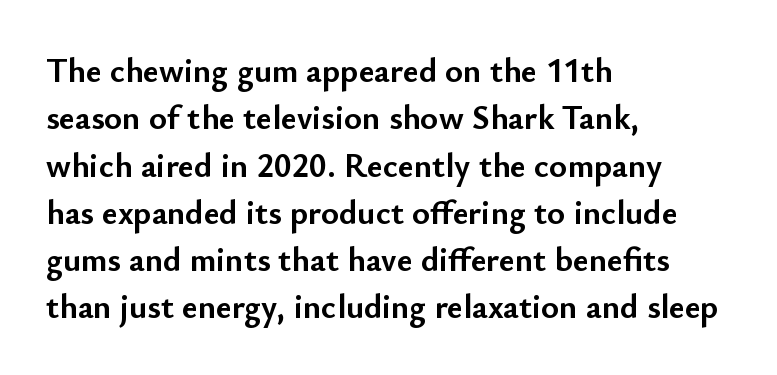
Q: Is the text bold? A: Yes.
Q: Is the text italic (slanted)? A: No, it is upright.
Q: Is the typeface a serif or a sans-serif typeface? A: Sans-serif.
Q: Is the text underlined? A: No.
Q: How is the paragraph aligned? A: Left-aligned.
Q: Is the spacing between letters normal or unusually wide? A: Normal.
Q: Is the spacing between lines tight, normal or loose? A: Normal.
Q: Width (condensed, normal, or wide)? A: Normal.
Q: Stroke contrast? A: Low.
Q: x-height? A: Small.
Q: Monospaced? A: No.
